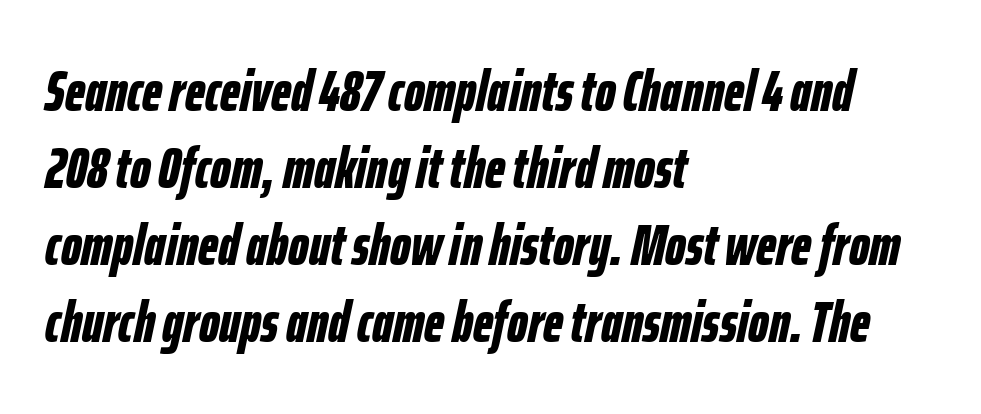
The image shows 58 px bold, condensed type, italic (leaning right); set left-aligned, normal line spacing (1.33x), normal letter spacing, not underlined; low stroke contrast and a medium x-height.
